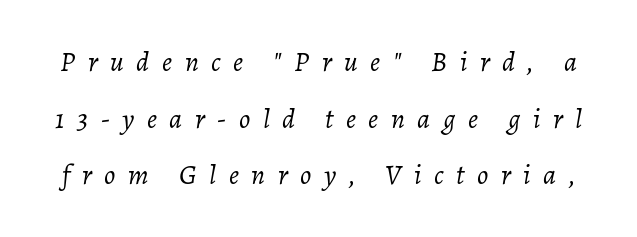
Q: Is the text bold? A: No.
Q: Is the text italic (slanted)? A: Yes, it leans right by about 7 degrees.
Q: Is the text underlined? A: No.
Q: Is the spacing between letters normal or unusually wide? A: Unusually wide.
Q: Is the spacing between lines tight, normal or loose? A: Loose.
Q: Width (condensed, normal, or wide)? A: Normal.
Q: Stroke contrast? A: Low.
Q: x-height? A: Medium.
Q: Monospaced? A: No.
